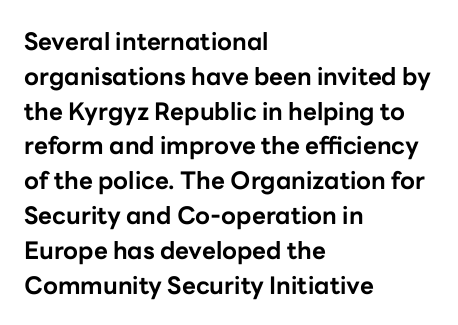
Q: Is the text bold? A: Yes.
Q: Is the text italic (slanted)? A: No, it is upright.
Q: Is the text underlined? A: No.
Q: How is the paragraph aligned? A: Left-aligned.
Q: Is the spacing between letters normal or unusually wide? A: Normal.
Q: Is the spacing between lines tight, normal or loose? A: Normal.
